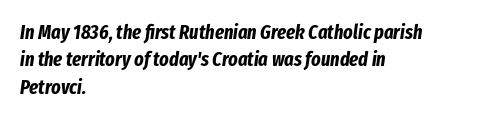
{"italic": "yes", "lean": "right", "slant_degrees": 8, "bold": "yes", "underline": "no", "align": "left", "line_spacing": "normal", "line_spacing_ratio": 1.37, "letter_spacing": "normal", "letter_spacing_em": 0.0, "glyph_px": 20}
